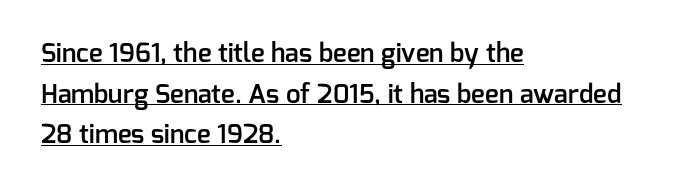
Q: Is the text bold? A: Semi-bold.
Q: Is the text italic (slanted)? A: No, it is upright.
Q: Is the text underlined? A: Yes.
Q: How is the paragraph aligned? A: Left-aligned.
Q: Is the spacing between letters normal or unusually wide? A: Normal.
Q: Is the spacing between lines tight, normal or loose? A: Normal.
